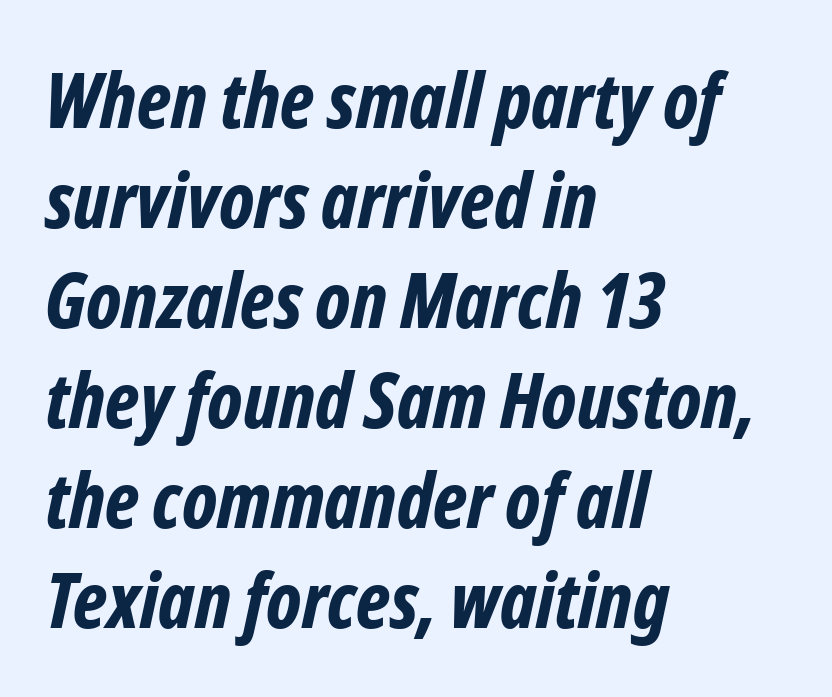
Q: Is the text bold? A: Yes.
Q: Is the text italic (slanted)? A: Yes, it leans right by about 12 degrees.
Q: Is the text underlined? A: No.
Q: How is the paragraph aligned? A: Left-aligned.
Q: Is the spacing between letters normal or unusually wide? A: Normal.
Q: Is the spacing between lines tight, normal or loose? A: Normal.
Q: Width (condensed, normal, or wide)? A: Condensed.
Q: Stroke contrast? A: Low.
Q: x-height? A: Medium.
Q: Monospaced? A: No.
